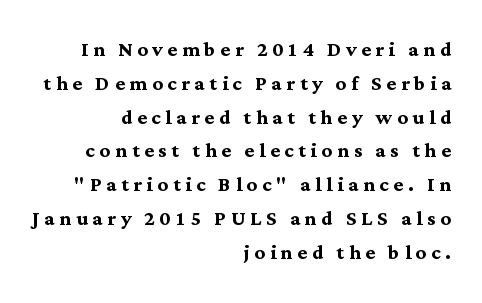
A full-strength bold gives these letters their thick strokes. Notice how the passage keeps a crisp vertical edge on the right only. This sample uses an upright cut, with every glyph sitting square on the baseline. Anything drawn beneath the words? Only blank space. This block has exactly the height ordinary leading produces.
